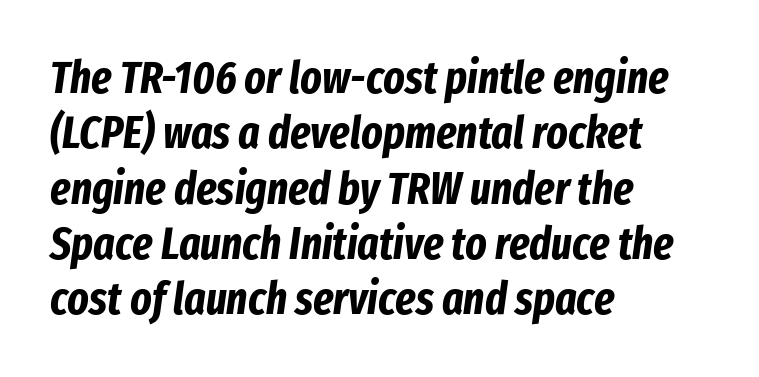
The image shows 45 px bold, condensed type, italic (leaning right); set left-aligned, line spacing 1.23x, normal letter spacing, not underlined; low stroke contrast and a medium x-height.
